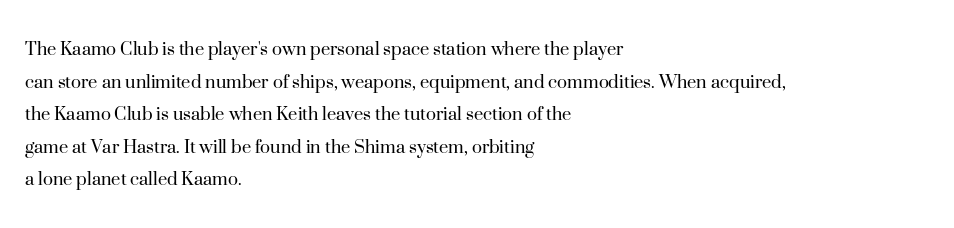
The image shows 21 px text type, upright; set left-aligned, normal line spacing (1.55x), normal letter spacing, not underlined.
